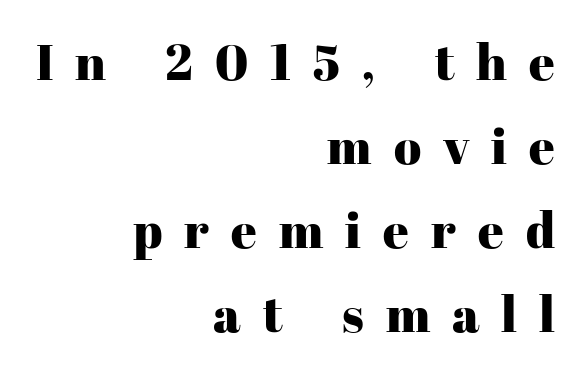
Q: Is the text italic (slanted)? A: No, it is upright.
Q: Is the typeface a serif or a sans-serif typeface? A: Serif.
Q: Is the text underlined? A: No.
Q: How is the paragraph aligned? A: Right-aligned.
Q: Is the spacing between letters normal or unusually wide? A: Unusually wide.
Q: Is the spacing between lines tight, normal or loose? A: Normal.
Q: Width (condensed, normal, or wide)? A: Normal.
Q: Stroke contrast? A: High.
Q: x-height? A: Medium.
Q: Monospaced? A: No.
